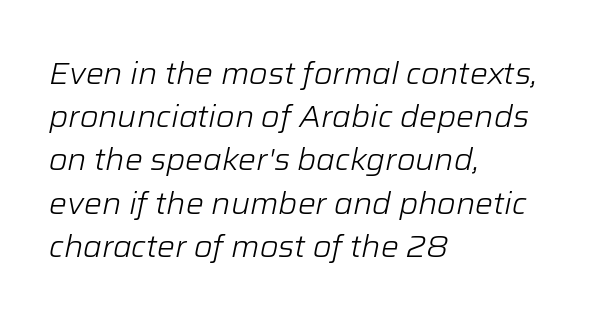
{"italic": "yes", "lean": "right", "slant_degrees": 12, "bold": "no", "weight": "light", "width": "normal", "stroke_contrast": "low", "x_height": "medium", "monospaced": "no", "underline": "no", "align": "left", "line_spacing": "normal", "line_spacing_ratio": 1.44, "letter_spacing": "normal", "letter_spacing_em": 0.0, "glyph_px": 30}
